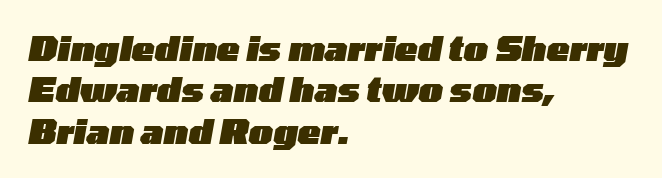
These lines stack with their left ends in a neat column. Anything drawn beneath the words? Only blank space. Notice how the stems are inclined rather than vertical — that's the hallmark of italics. In terms of letterspacing, this is plain default setting. These lines are rendered in a variable-pitch font. You'd pick this weight for a headline — it's a proper bold.
